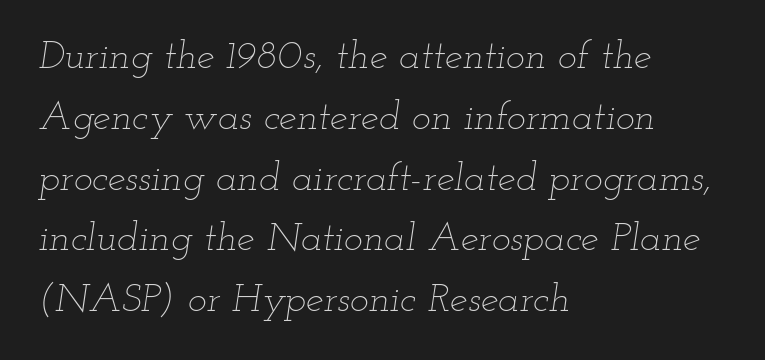
{"italic": "yes", "lean": "right", "slant_degrees": 12, "bold": "no", "weight": "thin", "width": "wide", "stroke_contrast": "low", "x_height": "small", "monospaced": "no", "underline": "no", "align": "left", "line_spacing": "normal", "line_spacing_ratio": 1.52, "letter_spacing": "normal", "letter_spacing_em": 0.0, "glyph_px": 40}
